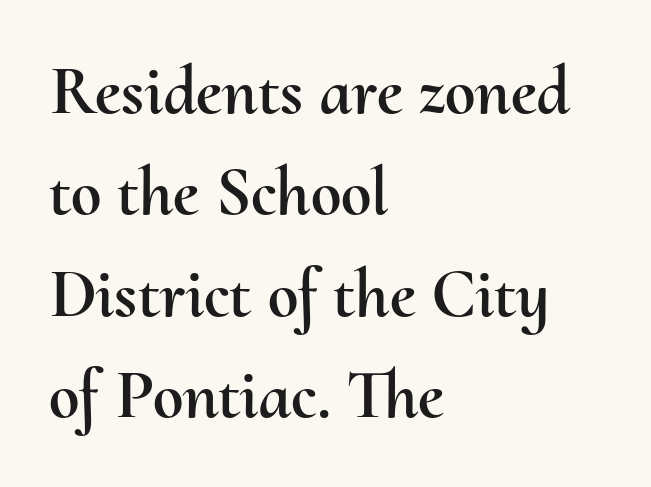
The image shows 69 px text type, upright; set left-aligned, normal line spacing (1.47x), normal letter spacing, not underlined; medium stroke contrast and a small x-height.
